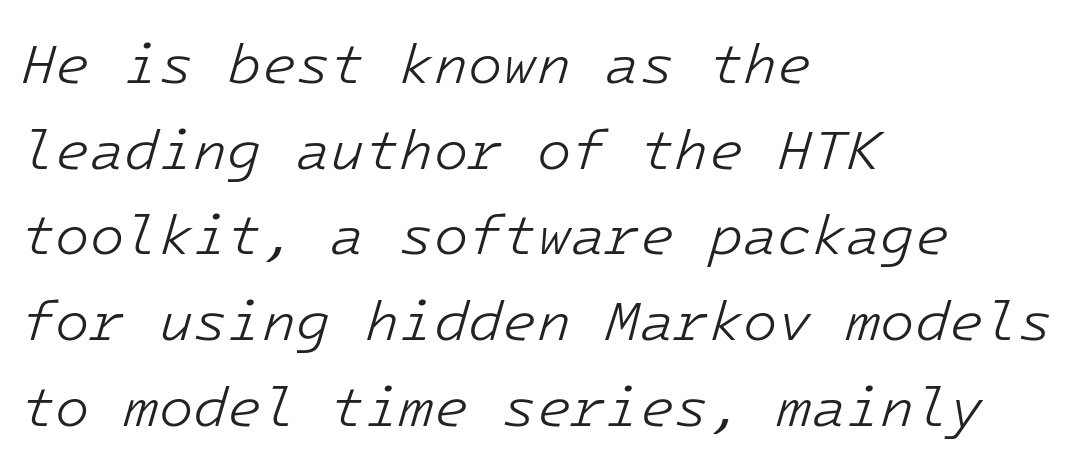
You could call the tracking neutral — neither tight nor loose. The compositor pushed each line to the left boundary. Italic? Definitely — the glyphs are oblique. No extra ink here — the face is not bold.
